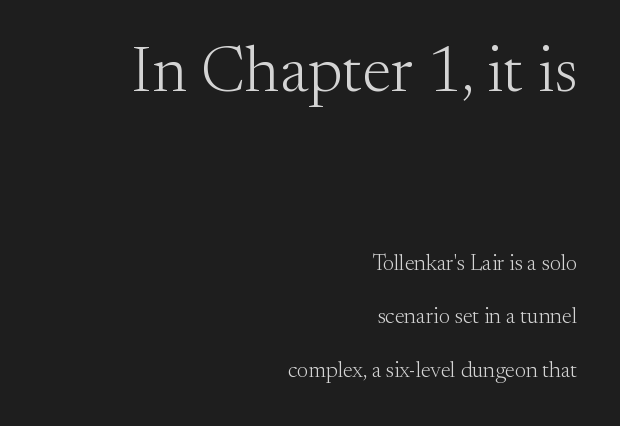
{"serif": "yes", "italic": "no", "bold": "no", "weight": "light", "width": "normal", "stroke_contrast": "medium", "x_height": "small", "monospaced": "no", "underline": "no", "align": "right", "line_spacing": "loose", "line_spacing_ratio": 2.43, "letter_spacing": "normal", "letter_spacing_em": 0.0, "larger_block": "first", "size_ratio": 2.95, "glyph_px": 65}
